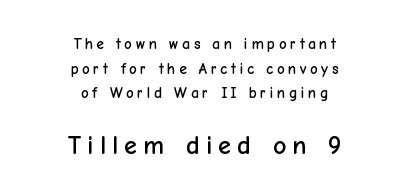
The image shows 26 px text type, upright; set centered, normal line spacing (1.64x), unusually wide letter spacing (+0.24 em), not underlined; the second (bottom) block is 1.73x larger.
